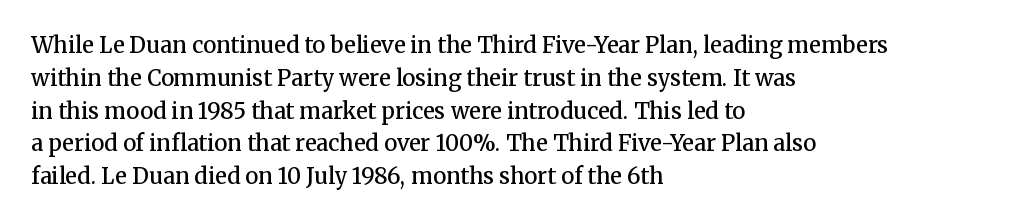
{"italic": "no", "bold": "semi", "underline": "no", "align": "left", "line_spacing": "normal", "line_spacing_ratio": 1.49, "letter_spacing": "normal", "letter_spacing_em": 0.0, "glyph_px": 22}
